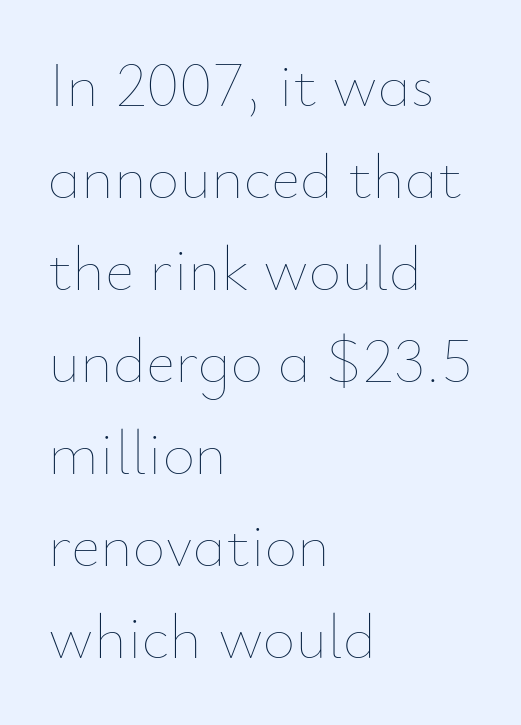
Looks like regular typesetting: each glyph gets only the width it needs. The passage shown is not bold in any degree. A clean baseline with only descenders dipping below it. Every stem runs plumb, perpendicular to the baseline. Does extra space separate the letters? No, they use regular spacing. The vertical gap from one line to the next is medium.
